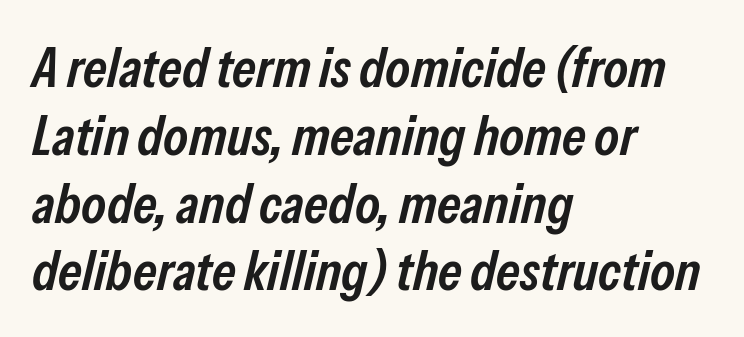
The image shows 56 px semibold, condensed type, italic (leaning right); set left-aligned, line spacing 1.21x, normal letter spacing, not underlined; low stroke contrast and a medium x-height.
